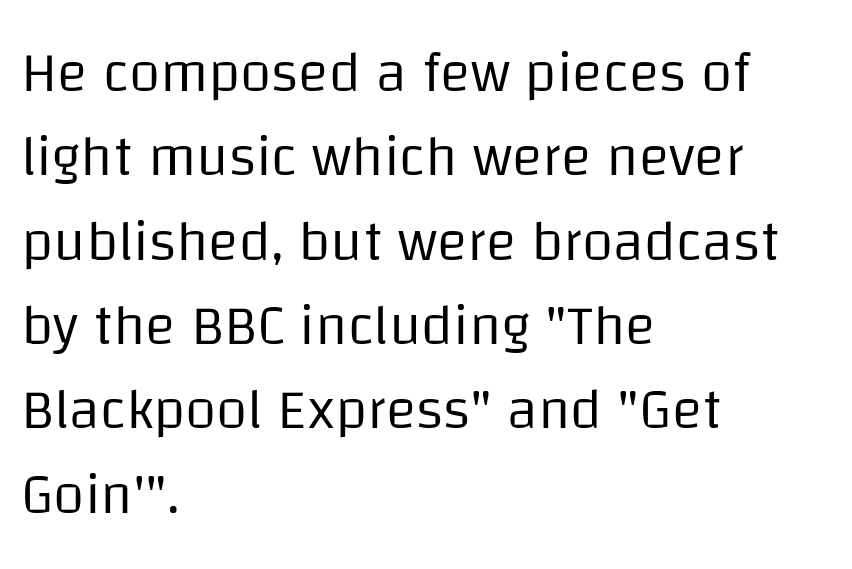
{"serif": "no", "italic": "no", "bold": "no", "weight": "regular", "width": "normal", "stroke_contrast": "low", "x_height": "large", "monospaced": "no", "underline": "no", "align": "left", "line_spacing": "normal", "line_spacing_ratio": 1.48, "letter_spacing": "normal", "letter_spacing_em": 0.0, "glyph_px": 57}
